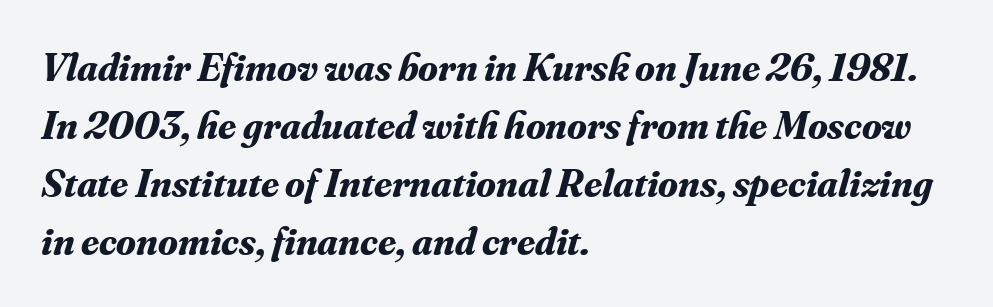
Q: Is the text bold? A: Yes.
Q: Is the text italic (slanted)? A: Yes, it leans right by about 16 degrees.
Q: Is the typeface a serif or a sans-serif typeface? A: Serif.
Q: Is the text underlined? A: No.
Q: How is the paragraph aligned? A: Left-aligned.
Q: Is the spacing between letters normal or unusually wide? A: Normal.
Q: Is the spacing between lines tight, normal or loose? A: Normal.
Q: Width (condensed, normal, or wide)? A: Normal.
Q: Stroke contrast? A: Medium.
Q: x-height? A: Small.
Q: Monospaced? A: No.
